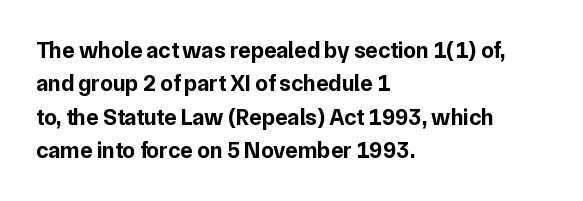
Q: Is the text bold? A: Yes.
Q: Is the text italic (slanted)? A: No, it is upright.
Q: Is the text underlined? A: No.
Q: How is the paragraph aligned? A: Left-aligned.
Q: Is the spacing between letters normal or unusually wide? A: Normal.
Q: Is the spacing between lines tight, normal or loose? A: Normal.
